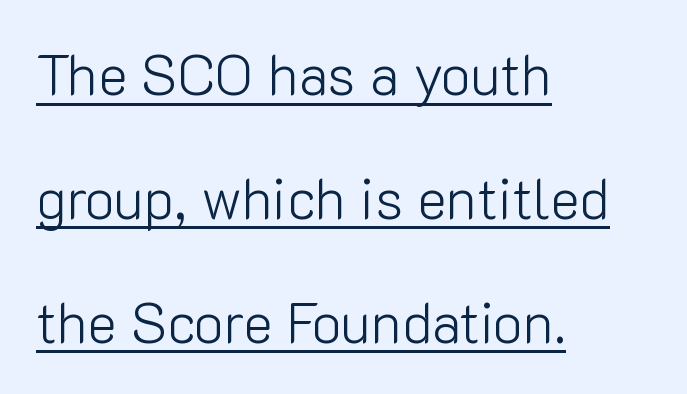
The image shows 56 px light sans-serif type, upright; set left-aligned, loose line spacing (2.21x), normal letter spacing, underlined; low stroke contrast and a medium x-height.
